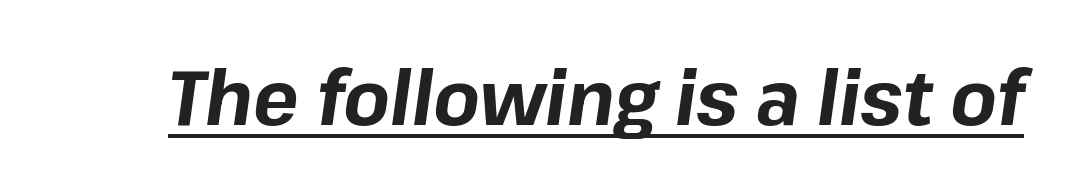
Q: Is the text bold? A: Yes.
Q: Is the text italic (slanted)? A: Yes, it leans right by about 8 degrees.
Q: Is the text underlined? A: Yes.
Q: Is the spacing between letters normal or unusually wide? A: Normal.
Q: Width (condensed, normal, or wide)? A: Normal.
Q: Stroke contrast? A: Low.
Q: x-height? A: Medium.
Q: Monospaced? A: No.
